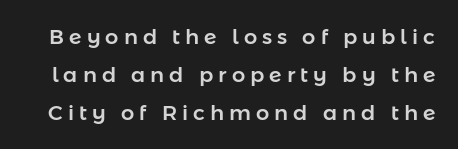
{"italic": "no", "underline": "no", "line_spacing_ratio": 1.8, "letter_spacing": "wide", "letter_spacing_em": 0.24, "glyph_px": 21}
